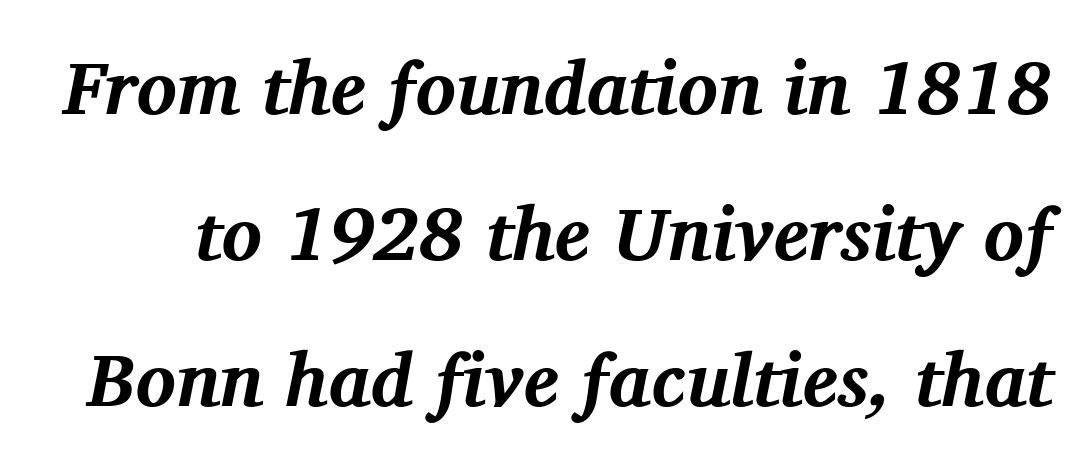
Q: Is the text bold? A: Yes.
Q: Is the text italic (slanted)? A: Yes, it leans right by about 11 degrees.
Q: Is the typeface a serif or a sans-serif typeface? A: Serif.
Q: Is the text underlined? A: No.
Q: Is the spacing between letters normal or unusually wide? A: Normal.
Q: Is the spacing between lines tight, normal or loose? A: Loose.
Q: Width (condensed, normal, or wide)? A: Normal.
Q: Stroke contrast? A: Medium.
Q: x-height? A: Medium.
Q: Monospaced? A: No.
